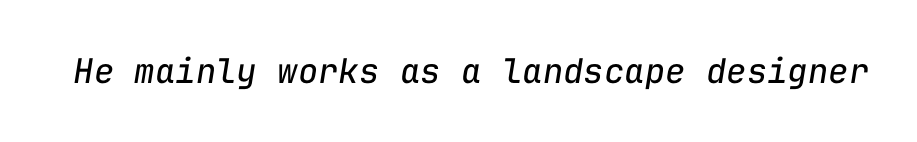
There is no visible air inserted between adjacent glyphs. Looks like terminal output: every glyph gets an equal slot. Is the stroke heavy? The answer is a plain regular-or-lighter. Slanted lettering throughout.
